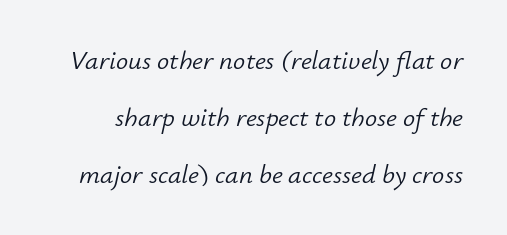
The image shows 27 px text type, italic (leaning right); set loose line spacing (2.11x), normal letter spacing, not underlined.
